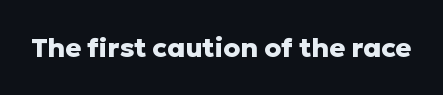
{"italic": "no", "bold": "yes", "underline": "no", "letter_spacing": "normal", "letter_spacing_em": 0.0, "glyph_px": 27}
